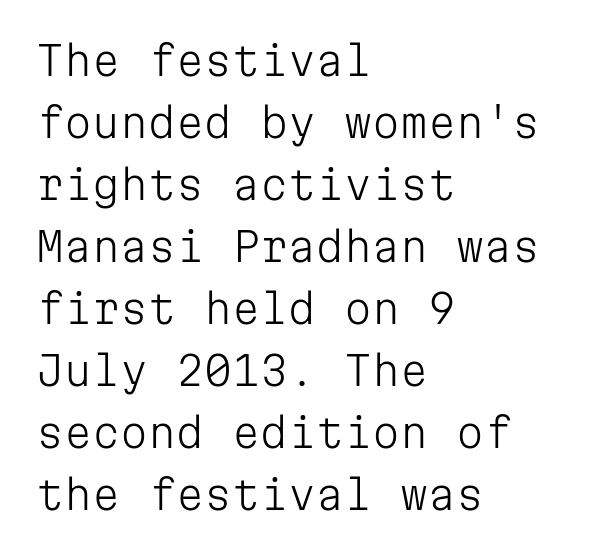
Q: Is the text bold? A: No.
Q: Is the text italic (slanted)? A: No, it is upright.
Q: Is the typeface a serif or a sans-serif typeface? A: Sans-serif.
Q: Is the text underlined? A: No.
Q: How is the paragraph aligned? A: Left-aligned.
Q: Is the spacing between letters normal or unusually wide? A: Normal.
Q: Is the spacing between lines tight, normal or loose? A: Normal.
Q: Width (condensed, normal, or wide)? A: Normal.
Q: Stroke contrast? A: Low.
Q: x-height? A: Medium.
Q: Monospaced? A: Yes.
